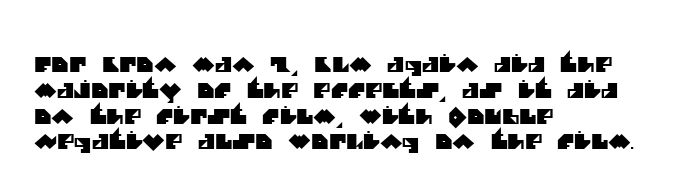
You could call the tracking neutral — neither tight nor loose. The glyphs are unaccompanied by any horizontal stroke below them. Each line starts at the same left margin while the right side varies.
